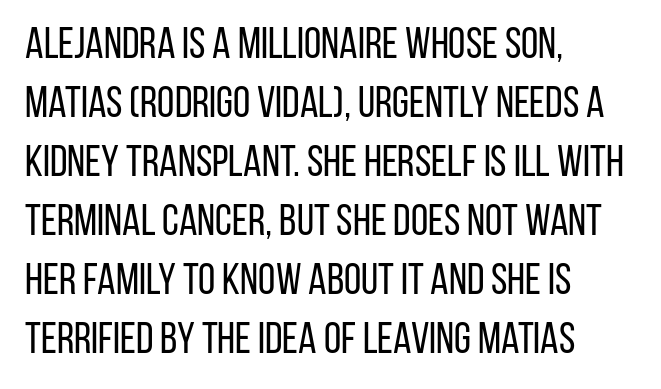
{"serif": "no", "italic": "no", "bold": "no", "weight": "regular", "width": "condensed", "stroke_contrast": "low", "x_height": "large", "monospaced": "no", "underline": "no", "align": "left", "line_spacing": "normal", "line_spacing_ratio": 1.34, "letter_spacing": "normal", "letter_spacing_em": 0.0, "glyph_px": 44}
